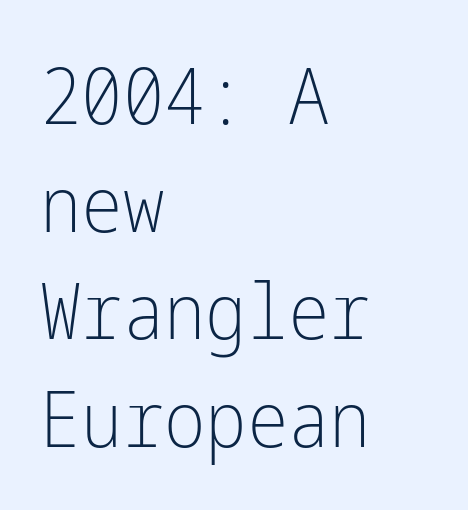
Standard letterfit; no display-style spreading of the glyphs. Rows of type keep a routine distance in the vertical direction. These lines are set flush left with a ragged right edge. Ascenders rise straight up at ninety degrees. Does the type have serifs? No, each stem ends abruptly. The typesetting does not lean heavy: it is not bold.
